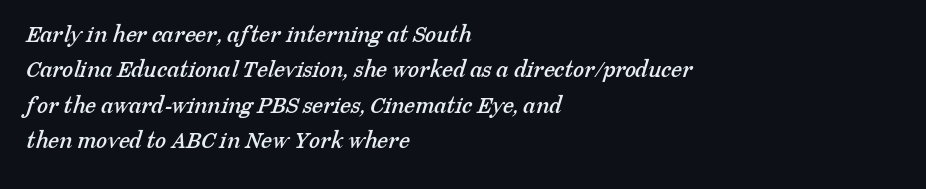
The image shows 25 px text type; set left-aligned, normal line spacing (1.42x), normal letter spacing, not underlined.
